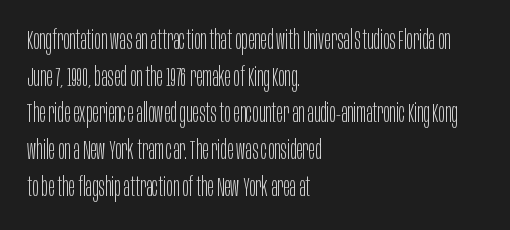
{"italic": "no", "bold": "no", "underline": "no", "align": "left", "line_spacing": "normal", "line_spacing_ratio": 1.36, "letter_spacing": "normal", "letter_spacing_em": 0.0, "glyph_px": 27}
